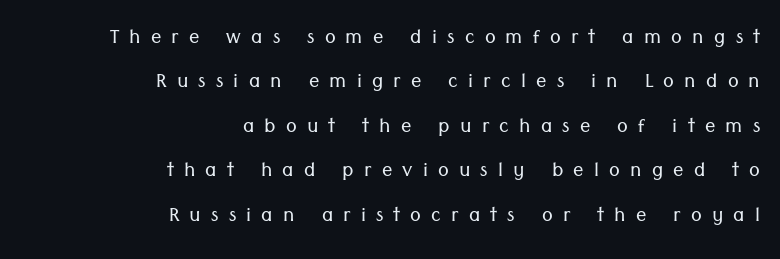
Q: Is the text bold? A: No.
Q: Is the text italic (slanted)? A: No, it is upright.
Q: Is the text underlined? A: No.
Q: How is the paragraph aligned? A: Right-aligned.
Q: Is the spacing between letters normal or unusually wide? A: Unusually wide.
